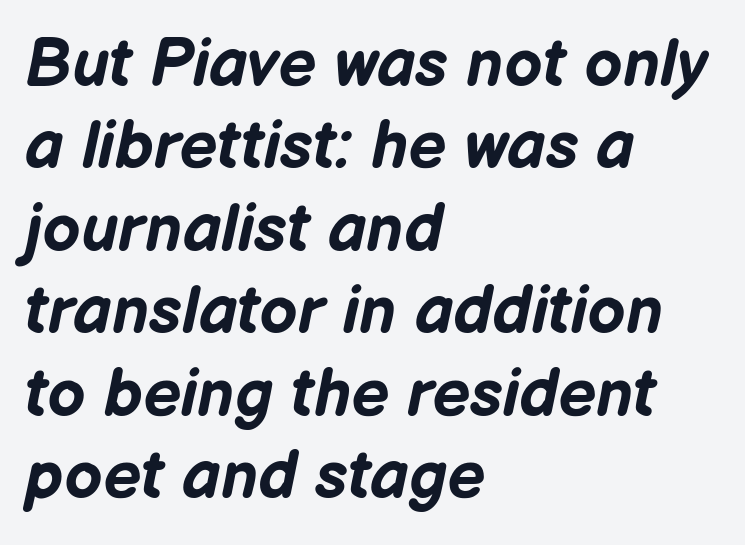
{"italic": "yes", "lean": "right", "slant_degrees": 12, "bold": "yes", "weight": "bold", "width": "normal", "stroke_contrast": "low", "x_height": "medium", "monospaced": "no", "underline": "no", "align": "left", "line_spacing_ratio": 1.23, "letter_spacing": "normal", "letter_spacing_em": 0.0, "glyph_px": 67}
